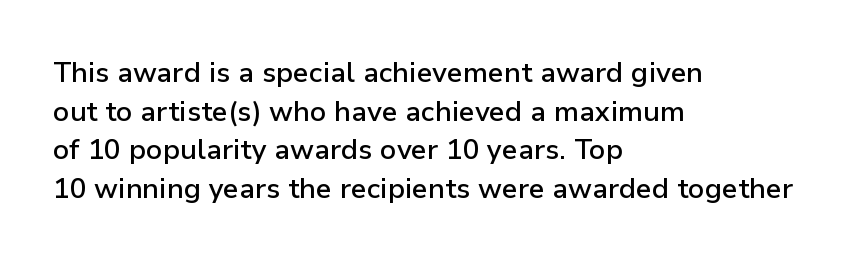
{"serif": "no", "italic": "no", "bold": "semi", "weight": "semibold", "width": "normal", "stroke_contrast": "low", "x_height": "medium", "monospaced": "no", "underline": "no", "align": "left", "line_spacing": "normal", "line_spacing_ratio": 1.38, "letter_spacing": "normal", "letter_spacing_em": 0.0, "glyph_px": 28}
